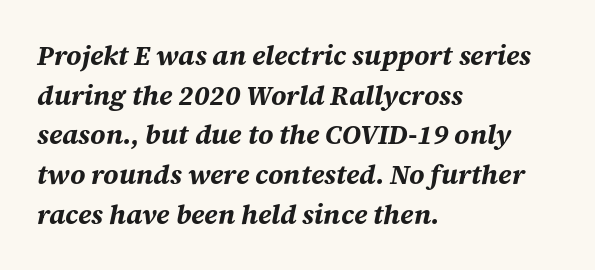
Yep, that's italic — everything's leaning. Has an underline been added? It has not. The ragged edge is on the right, which tells us the setting is flush left. Quick note: interline space is typical. The rendering uses a bold face; every stroke is thick and dark.
